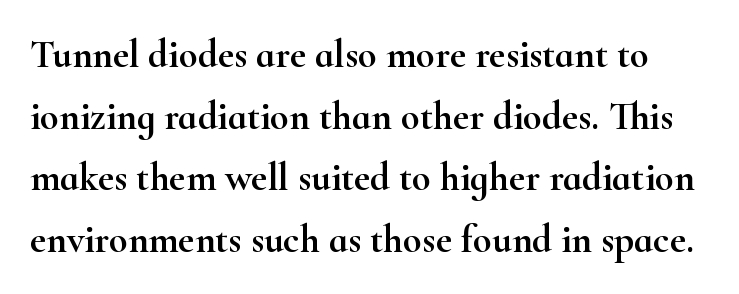
Q: Is the text italic (slanted)? A: No, it is upright.
Q: Is the typeface a serif or a sans-serif typeface? A: Serif.
Q: Is the text underlined? A: No.
Q: Is the spacing between letters normal or unusually wide? A: Normal.
Q: Is the spacing between lines tight, normal or loose? A: Normal.
Q: Width (condensed, normal, or wide)? A: Wide.
Q: Stroke contrast? A: High.
Q: x-height? A: Small.
Q: Monospaced? A: No.
